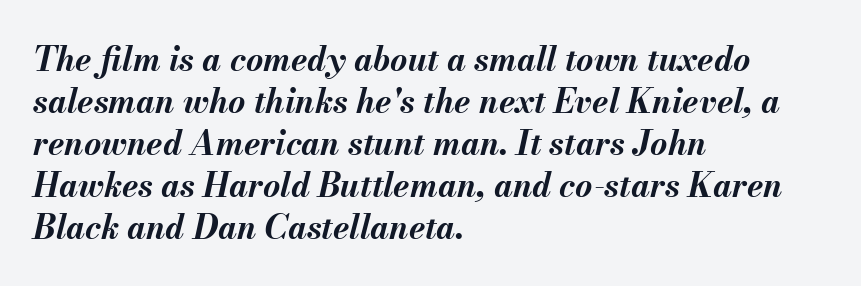
Style check: oblique. The space beneath each line is pristine and unruled. The block of text has a typical density, with ordinary space between rows. If you drew a ruler down the left edge, every line would touch it.
